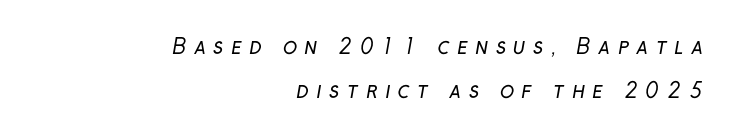
Q: Is the text bold? A: No.
Q: Is the text underlined? A: No.
Q: How is the paragraph aligned? A: Right-aligned.
Q: Is the spacing between letters normal or unusually wide? A: Unusually wide.
Q: Is the spacing between lines tight, normal or loose? A: Loose.
